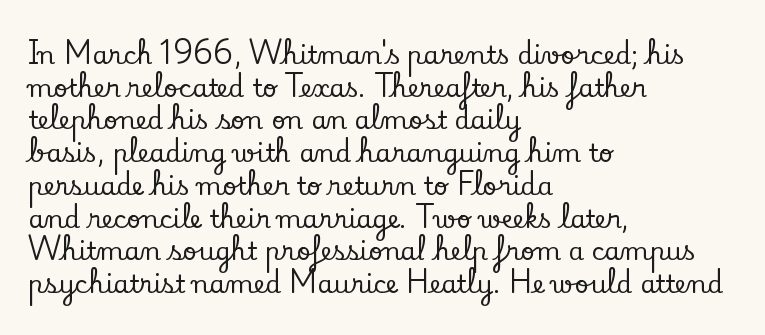
The tracking reads as untouched default to a designer's eye. Has an underline been added? It has not. Where is the straight margin? On the left. A typesetter would call this leading conventional body-copy spacing.
